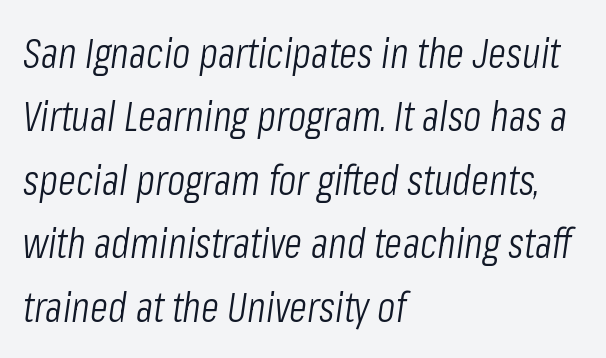
Anything drawn beneath the words? Only blank space. Layout note: lines flush left. No extra tracking has been applied to these lines. Looks like regular typesetting: each glyph gets only the width it needs.
